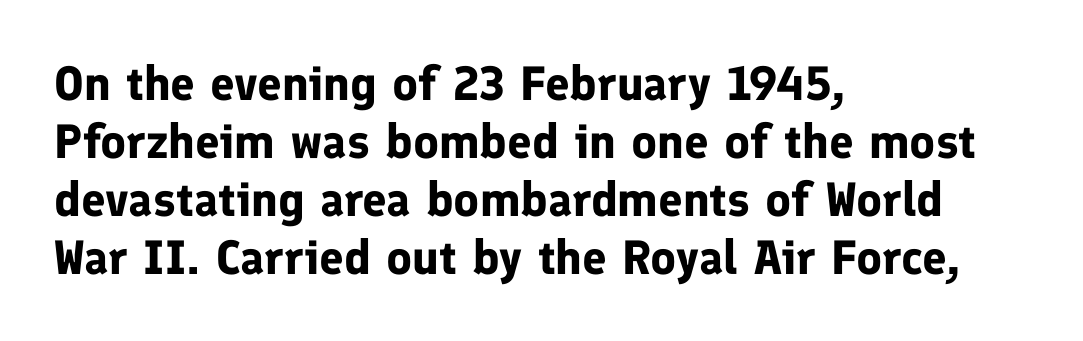
Q: Is the text bold? A: Yes.
Q: Is the text italic (slanted)? A: No, it is upright.
Q: Is the typeface a serif or a sans-serif typeface? A: Sans-serif.
Q: Is the text underlined? A: No.
Q: How is the paragraph aligned? A: Left-aligned.
Q: Is the spacing between letters normal or unusually wide? A: Normal.
Q: Width (condensed, normal, or wide)? A: Normal.
Q: Stroke contrast? A: Low.
Q: x-height? A: Medium.
Q: Monospaced? A: No.
